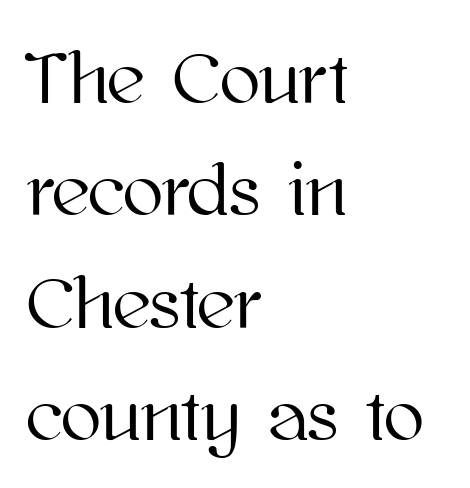
{"italic": "no", "width": "normal", "stroke_contrast": "high", "x_height": "medium", "monospaced": "no", "underline": "no", "align": "left", "line_spacing": "normal", "line_spacing_ratio": 1.52, "letter_spacing": "normal", "letter_spacing_em": 0.0, "glyph_px": 74}
